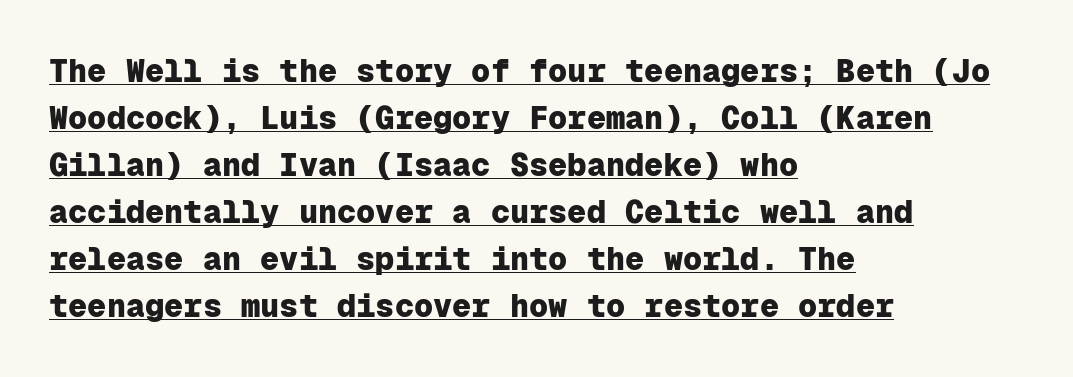
If you drew a line through each stem, it would be perfectly vertical. One glance says typical: line gaps are just what's usual. Standard letterfit; no display-style spreading of the glyphs. Fixed-width glyphs throughout — classic coding-font behaviour. Heft: maximum for text — a bold. The passage is arranged the way most books set body copy — flush left.
